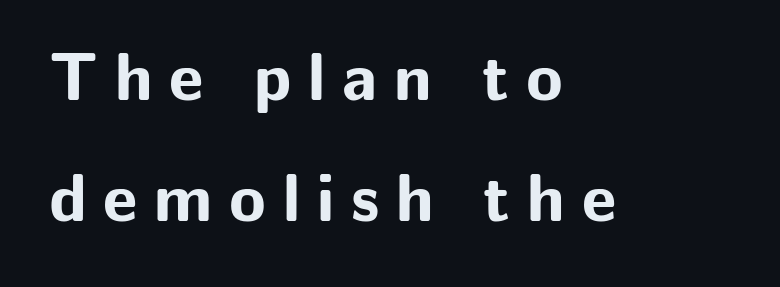
Q: Is the text bold? A: Yes.
Q: Is the text italic (slanted)? A: No, it is upright.
Q: Is the typeface a serif or a sans-serif typeface? A: Sans-serif.
Q: Is the text underlined? A: No.
Q: How is the paragraph aligned? A: Left-aligned.
Q: Is the spacing between letters normal or unusually wide? A: Unusually wide.
Q: Width (condensed, normal, or wide)? A: Normal.
Q: Stroke contrast? A: Low.
Q: x-height? A: Medium.
Q: Monospaced? A: No.
